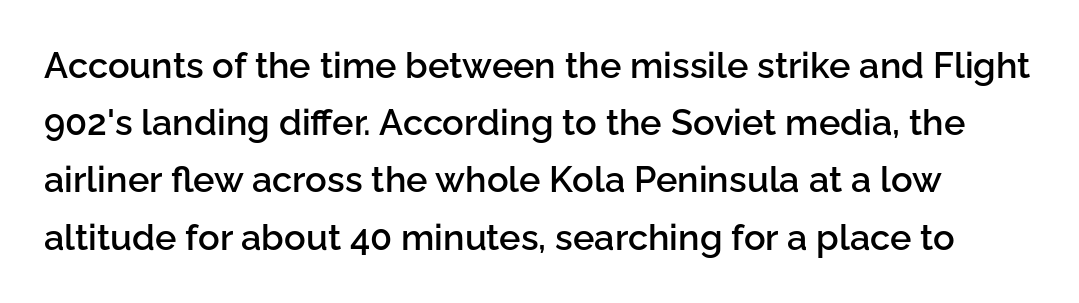
The image shows 36 px semibold sans-serif type, upright; set normal line spacing (1.59x), normal letter spacing, not underlined; low stroke contrast and a medium x-height.
